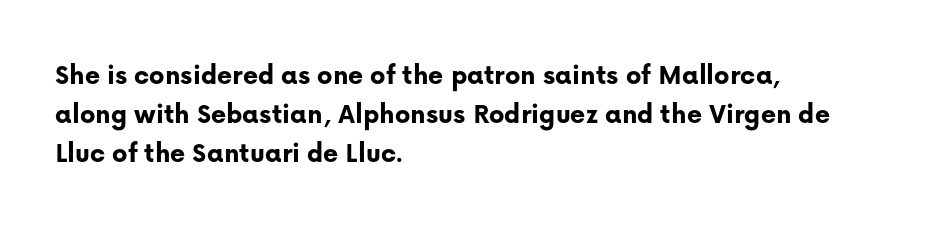
Q: Is the text bold? A: Yes.
Q: Is the text italic (slanted)? A: No, it is upright.
Q: Is the typeface a serif or a sans-serif typeface? A: Sans-serif.
Q: Is the text underlined? A: No.
Q: How is the paragraph aligned? A: Left-aligned.
Q: Is the spacing between letters normal or unusually wide? A: Normal.
Q: Is the spacing between lines tight, normal or loose? A: Normal.
Q: Width (condensed, normal, or wide)? A: Normal.
Q: Stroke contrast? A: Low.
Q: x-height? A: Medium.
Q: Monospaced? A: No.
